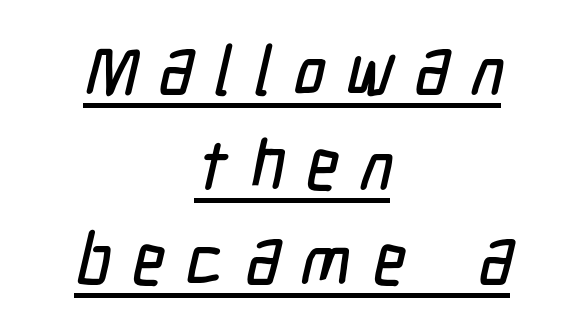
These lines are rendered in a variable-pitch font. Check the space under the baseline: a stroke is drawn there. What's the leading like? Ordinary, nothing unusual. The passage is arranged like a title page — every line centered.
